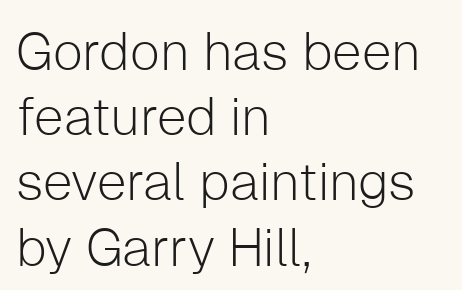
Q: Is the text bold? A: No.
Q: Is the text italic (slanted)? A: No, it is upright.
Q: Is the typeface a serif or a sans-serif typeface? A: Sans-serif.
Q: Is the text underlined? A: No.
Q: How is the paragraph aligned? A: Left-aligned.
Q: Is the spacing between letters normal or unusually wide? A: Normal.
Q: Width (condensed, normal, or wide)? A: Normal.
Q: Stroke contrast? A: Low.
Q: x-height? A: Medium.
Q: Monospaced? A: No.
